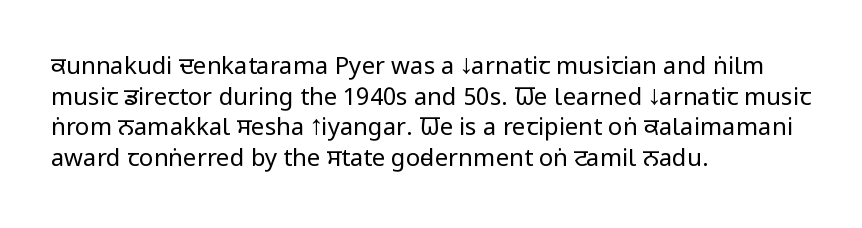
Is the type heavy? It reads as light-to-regular instead. Leftover space on each line is placed entirely after the last word. Characters follow at the spacing the type designer built in. The passage shown stacks its lines at a standard gap.
